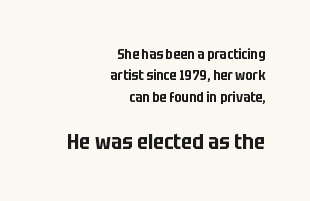
Q: Is the text italic (slanted)? A: No, it is upright.
Q: Is the text underlined? A: No.
Q: How is the paragraph aligned? A: Right-aligned.
Q: Is the spacing between letters normal or unusually wide? A: Normal.
Q: Is the spacing between lines tight, normal or loose? A: Normal.
Q: Which block of text is set in a larger size, the first (top) or the second (bottom)? A: The second (bottom) one.
